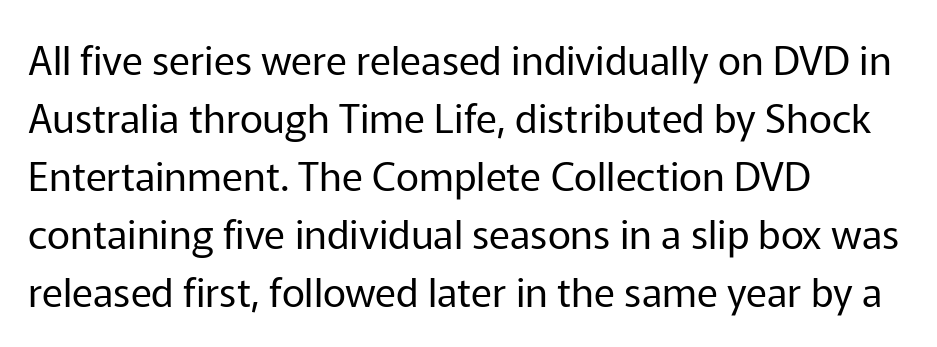
The image shows 40 px regular-weight sans-serif type, upright; set left-aligned, normal line spacing (1.45x), normal letter spacing, not underlined; low stroke contrast and a medium x-height.
